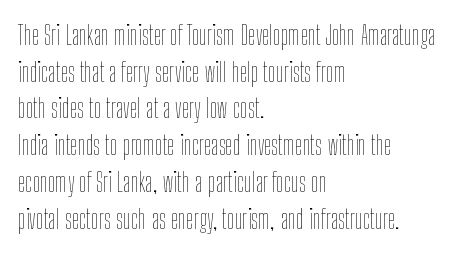
Q: Is the text bold? A: No.
Q: Is the text italic (slanted)? A: No, it is upright.
Q: Is the text underlined? A: No.
Q: How is the paragraph aligned? A: Left-aligned.
Q: Is the spacing between letters normal or unusually wide? A: Normal.
Q: Is the spacing between lines tight, normal or loose? A: Normal.
